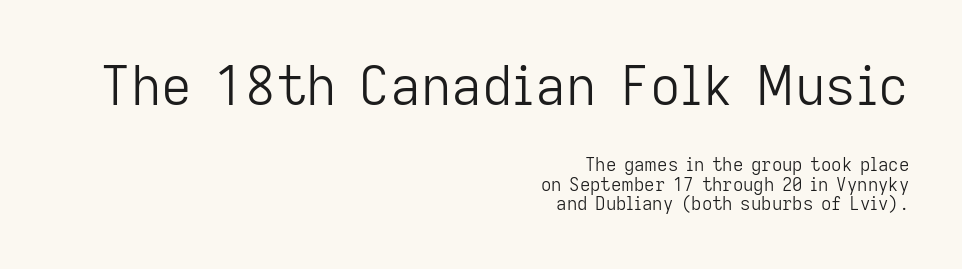
Q: Is the text bold? A: No.
Q: Is the text italic (slanted)? A: No, it is upright.
Q: Is the typeface a serif or a sans-serif typeface? A: Sans-serif.
Q: Is the text underlined? A: No.
Q: How is the paragraph aligned? A: Right-aligned.
Q: Is the spacing between letters normal or unusually wide? A: Normal.
Q: Is the spacing between lines tight, normal or loose? A: Tight.
Q: Which block of text is set in a larger size, the first (top) or the second (bottom)? A: The first (top) one.
Q: Width (condensed, normal, or wide)? A: Normal.
Q: Stroke contrast? A: Low.
Q: x-height? A: Medium.
Q: Monospaced? A: No.
